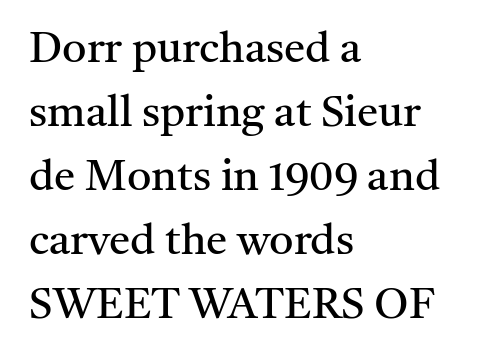
The image shows 43 px regular-weight serif type, upright; set left-aligned, normal line spacing (1.49x), normal letter spacing, not underlined; medium stroke contrast and a medium x-height.
